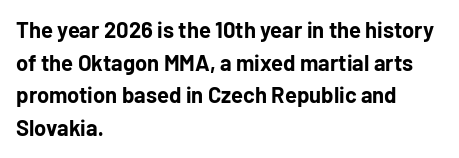
Q: Is the text bold? A: Yes.
Q: Is the text italic (slanted)? A: No, it is upright.
Q: Is the text underlined? A: No.
Q: How is the paragraph aligned? A: Left-aligned.
Q: Is the spacing between letters normal or unusually wide? A: Normal.
Q: Is the spacing between lines tight, normal or loose? A: Normal.
